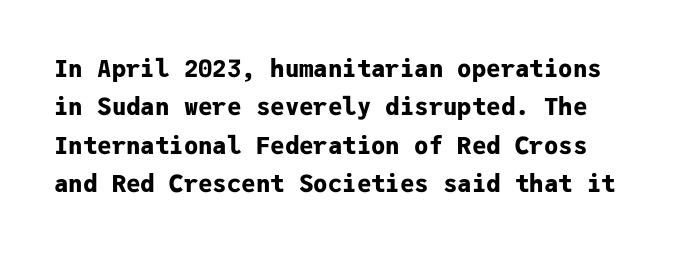
The image shows 24 px bold type, upright; set normal line spacing (1.6x), normal letter spacing, not underlined.
